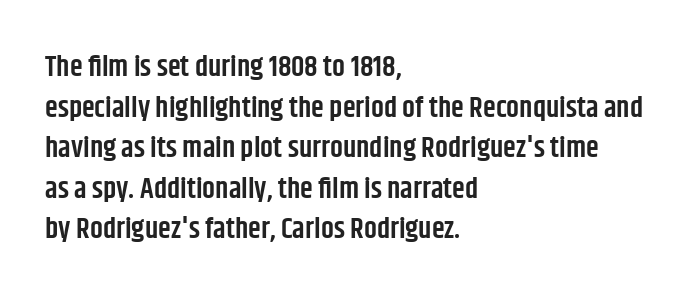
Each glyph is drawn with semibold strokes, heavier than normal yet not fully bold. You could not count columns in this text — the font is proportionally spaced. Bare-footed words on every line. Grotesque or geometric, the face here clearly has no serifs.
